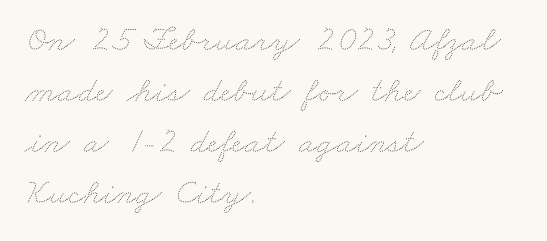
The image shows 36 px thin, wide type; set left-aligned, normal line spacing (1.42x), normal letter spacing, not underlined; medium stroke contrast and a small x-height.
